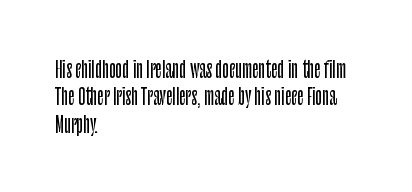
Q: Is the text italic (slanted)? A: No, it is upright.
Q: Is the text underlined? A: No.
Q: How is the paragraph aligned? A: Left-aligned.
Q: Is the spacing between letters normal or unusually wide? A: Normal.
